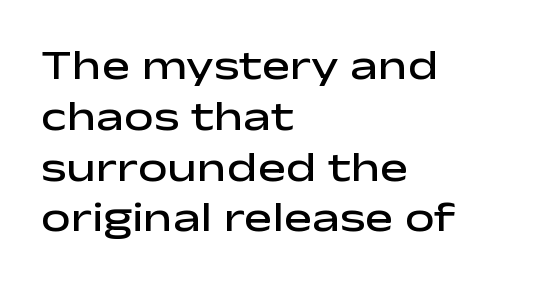
{"serif": "no", "italic": "no", "bold": "semi", "weight": "semibold", "width": "wide", "stroke_contrast": "low", "x_height": "medium", "monospaced": "no", "underline": "no", "align": "left", "line_spacing_ratio": 1.21, "letter_spacing": "normal", "letter_spacing_em": 0.0, "glyph_px": 42}
